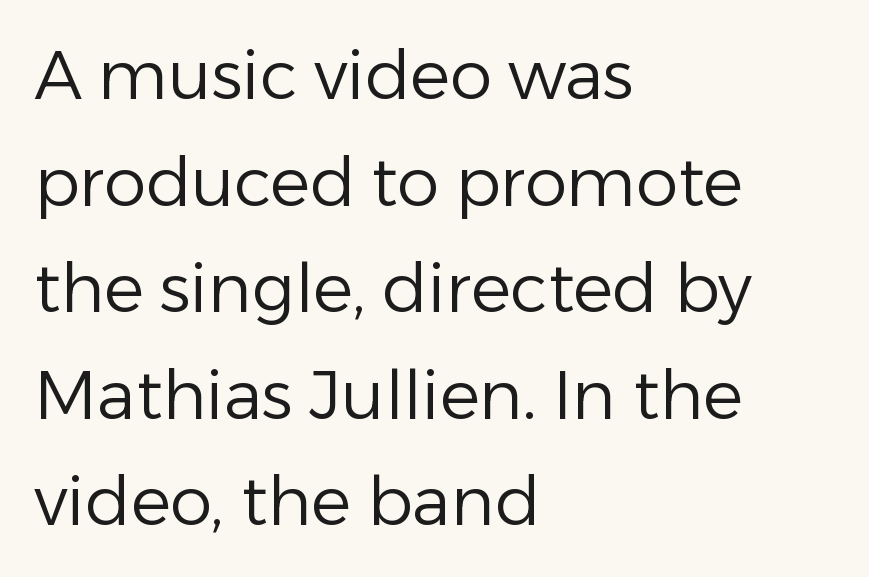
A typesetter would call this leading conventional body-copy spacing. The words here are not underlined. This sample has the flowing, uneven cadence of proportional lettering. A typesetter would call this zero additional tracking.
